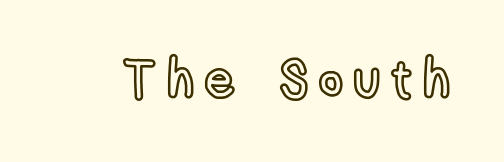
{"italic": "no", "width": "condensed", "x_height": "medium", "monospaced": "no", "underline": "no", "letter_spacing": "wide", "letter_spacing_em": 0.23, "glyph_px": 51}
